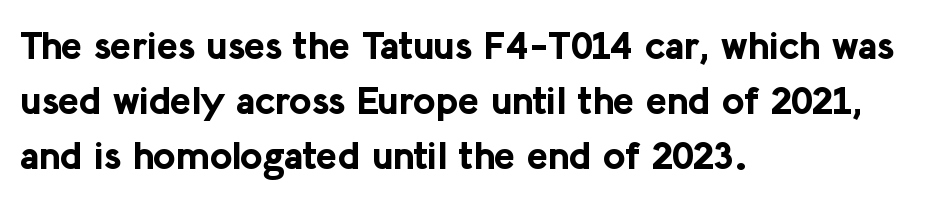
The image shows 39 px bold sans-serif type, upright; set left-aligned, normal line spacing (1.41x), normal letter spacing, not underlined; low stroke contrast and a medium x-height.
